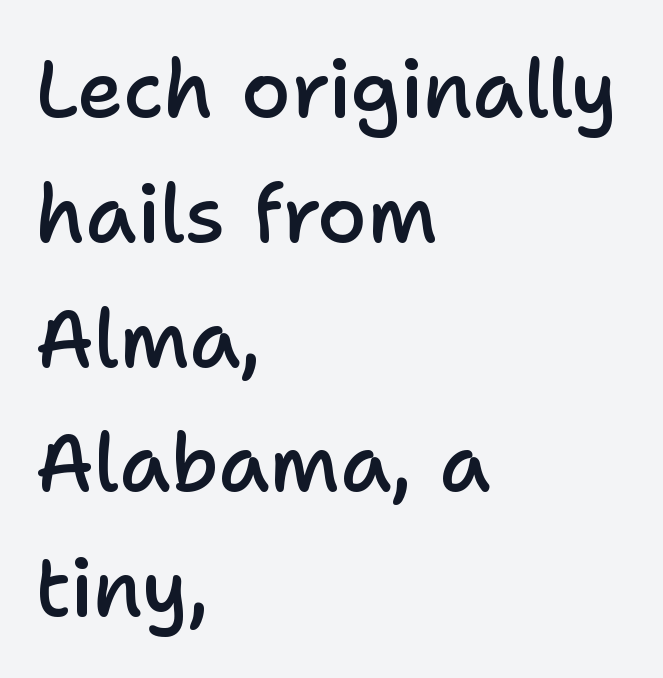
Q: Is the text bold? A: Semi-bold.
Q: Is the text italic (slanted)? A: No, it is upright.
Q: Is the typeface a serif or a sans-serif typeface? A: Sans-serif.
Q: Is the text underlined? A: No.
Q: How is the paragraph aligned? A: Left-aligned.
Q: Is the spacing between letters normal or unusually wide? A: Normal.
Q: Is the spacing between lines tight, normal or loose? A: Normal.
Q: Width (condensed, normal, or wide)? A: Normal.
Q: Stroke contrast? A: Low.
Q: x-height? A: Medium.
Q: Monospaced? A: No.
